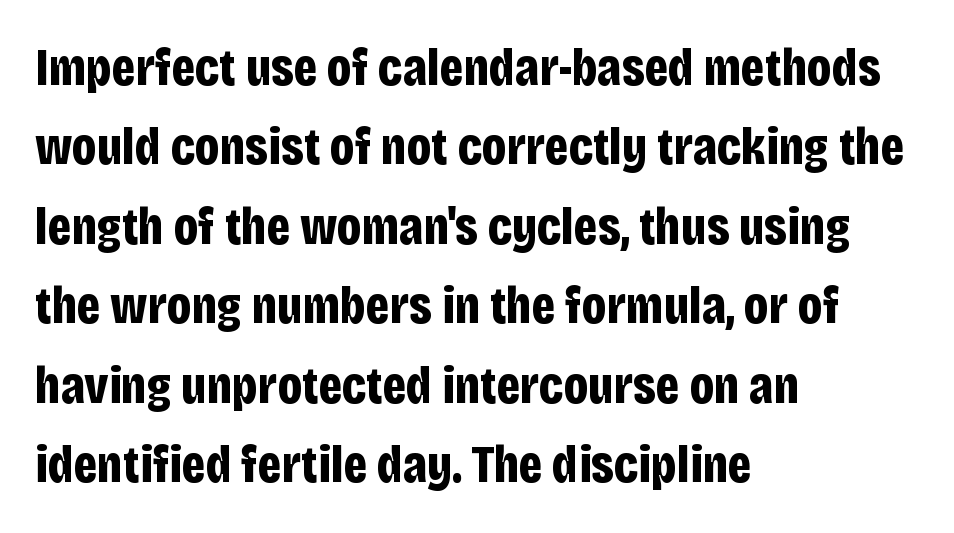
The image shows 53 px bold, condensed sans-serif type, upright; set left-aligned, normal line spacing (1.5x), normal letter spacing, not underlined; low stroke contrast and a large x-height.
